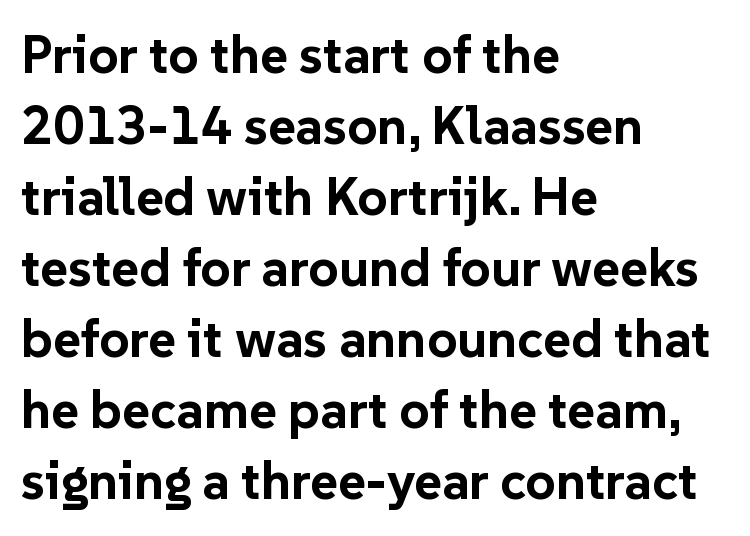
{"serif": "no", "italic": "no", "bold": "yes", "weight": "bold", "width": "normal", "stroke_contrast": "low", "x_height": "medium", "monospaced": "no", "underline": "no", "align": "left", "line_spacing": "normal", "line_spacing_ratio": 1.34, "letter_spacing": "normal", "letter_spacing_em": 0.0, "glyph_px": 53}
